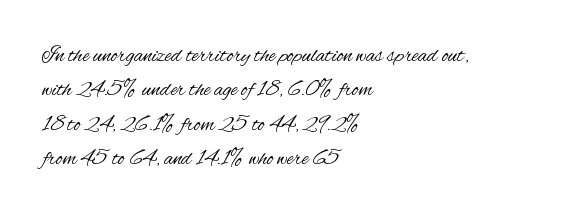
Is the stroke heavy? The answer is a plain regular-or-lighter. Clear beneath every line of the passage. Notice how descenders clear the ascenders below comfortably — that's standard leading.
